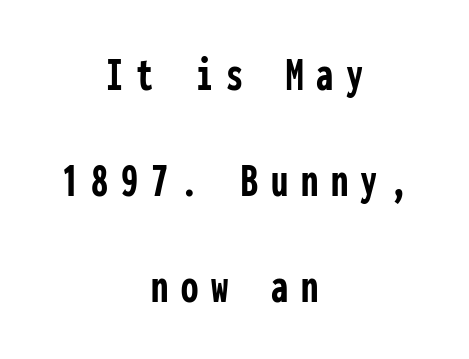
This block would shrink considerably if given ordinary leading; it's expanded now. The passage shown is typed in a monospace face where columns stay perfectly aligned. Caption: expanded tracking, letters set apart. The area under the type is left untouched. Tall strokes in this sample are plumb rather than angled. A dark, heavy texture on the line: the type is bold.
